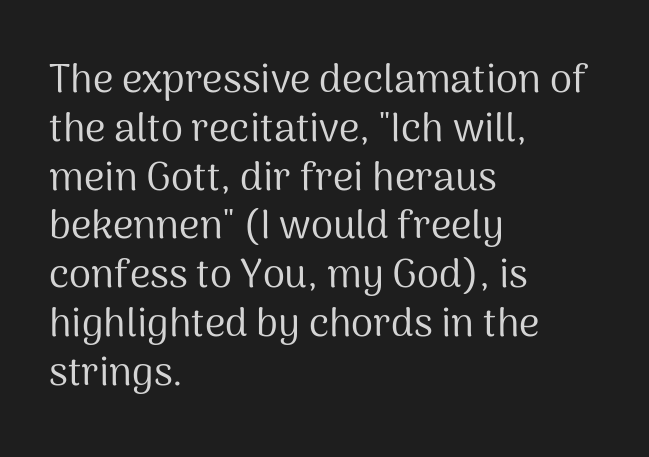
The image shows 40 px regular-weight sans-serif type, upright; set left-aligned, line spacing 1.22x, normal letter spacing, not underlined; medium stroke contrast and a medium x-height.
